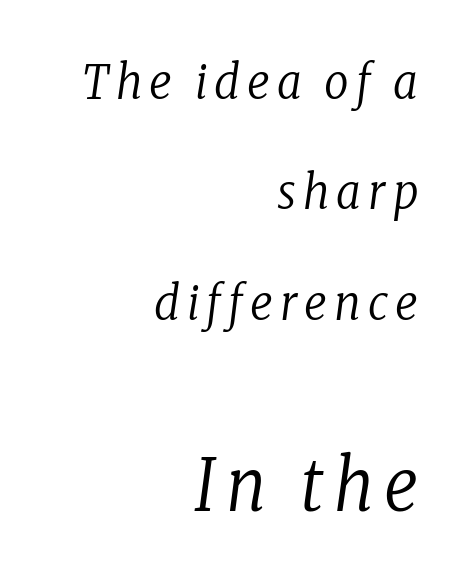
What's the leading like? Stretched, with rows far apart. Two sizes are in play, and the larger belongs to the second block. The gap between lines stays unmarked. I'd call this a serif setting — the letters wear small feet. The rendering uses natural spacing where letterforms have individual widths.
